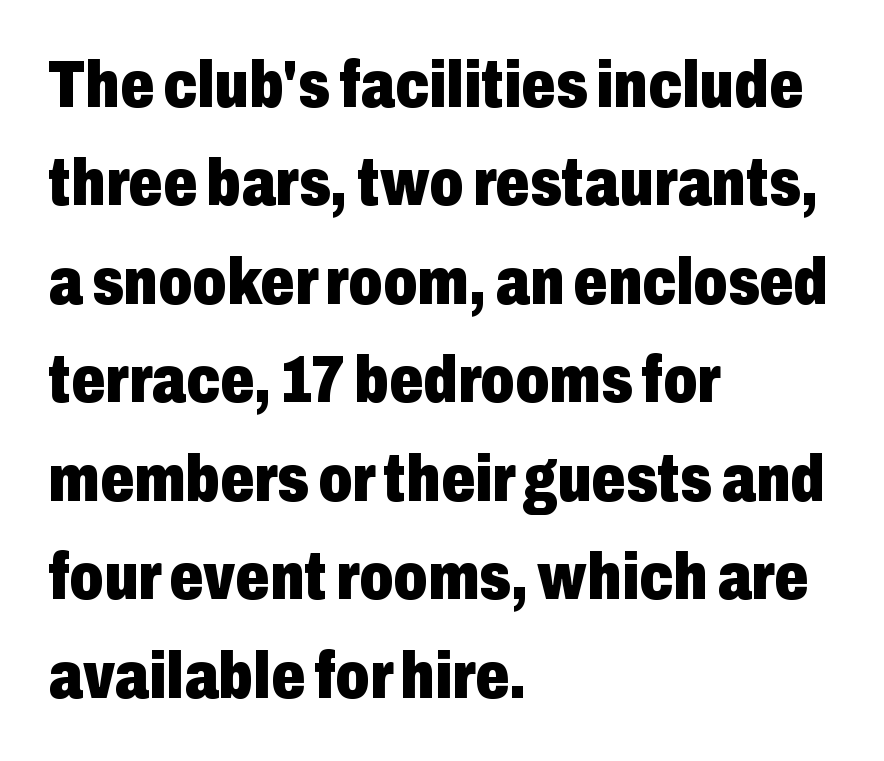
Q: Is the text bold? A: Yes.
Q: Is the text italic (slanted)? A: No, it is upright.
Q: Is the typeface a serif or a sans-serif typeface? A: Sans-serif.
Q: Is the text underlined? A: No.
Q: How is the paragraph aligned? A: Left-aligned.
Q: Is the spacing between letters normal or unusually wide? A: Normal.
Q: Is the spacing between lines tight, normal or loose? A: Normal.
Q: Width (condensed, normal, or wide)? A: Condensed.
Q: Stroke contrast? A: Low.
Q: x-height? A: Medium.
Q: Monospaced? A: No.
